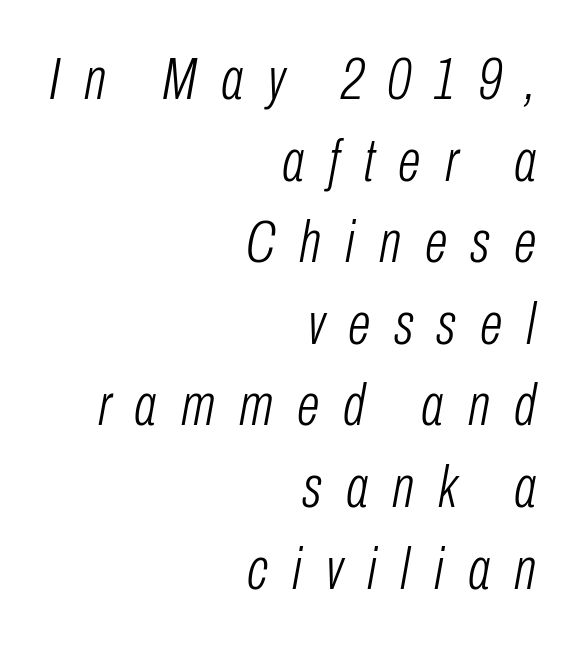
{"italic": "yes", "lean": "right", "slant_degrees": 10, "bold": "no", "weight": "light", "width": "condensed", "stroke_contrast": "low", "x_height": "medium", "monospaced": "no", "underline": "no", "align": "right", "line_spacing": "normal", "line_spacing_ratio": 1.36, "letter_spacing": "wide", "letter_spacing_em": 0.4, "glyph_px": 60}
